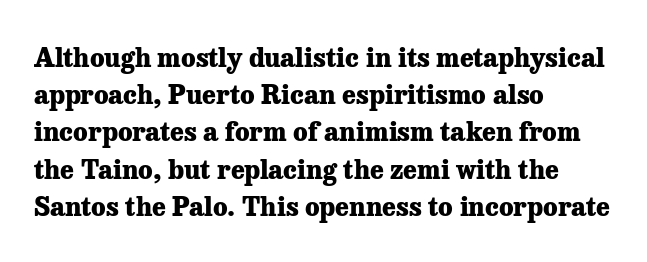
{"italic": "no", "bold": "yes", "underline": "no", "align": "left", "line_spacing": "normal", "line_spacing_ratio": 1.43, "letter_spacing": "normal", "letter_spacing_em": 0.0, "glyph_px": 26}
